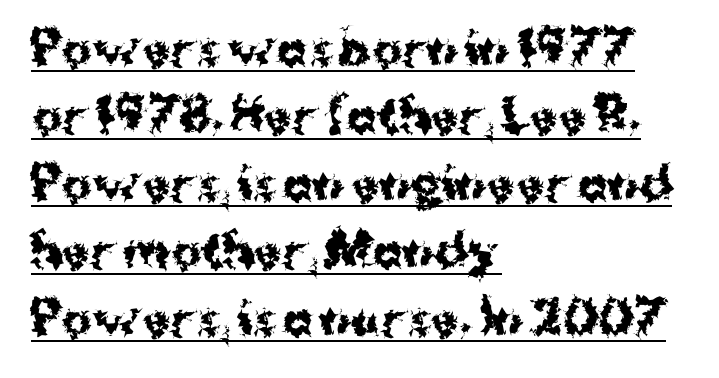
Horizontal bands of white between lines are of average thickness. The rendered words wear a rule along their underside. These lines are rendered in a variable-pitch font. The lines in this sample share a left origin and differ only in where they stop. Rendered with straight, roman letterforms.
